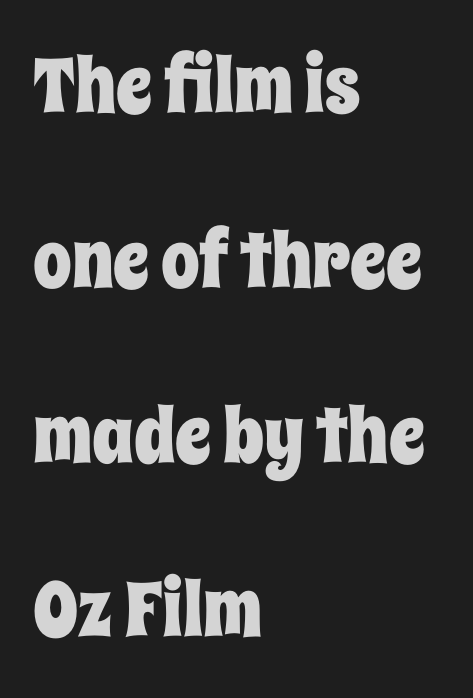
A roman cut, with each character standing at attention. Clear beneath every line of the passage. This sample uses plain, unmodified letter spacing. Summary of vertical rhythm: relaxed, with wide interline spacing. The setting favours the left margin, as ordinary paragraphs usually do.
